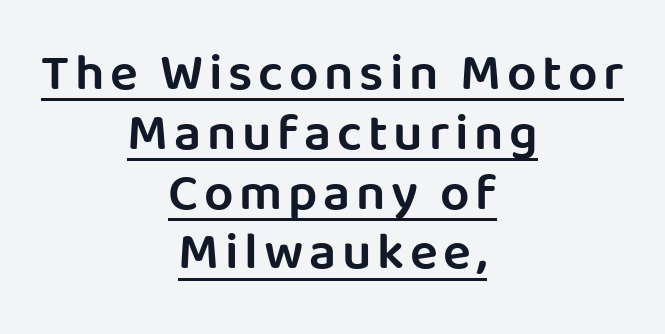
Each letter keeps its own natural width here, so spacing adapts to shape. Whoever set this chose condensed vertical rhythm over breathing room. It's the straight-up-and-down kind of type. The compositor balanced each line on the midline. The specimen includes a rule beneath the text block's lines. What kind of face is this? One without serifs — a sans.
